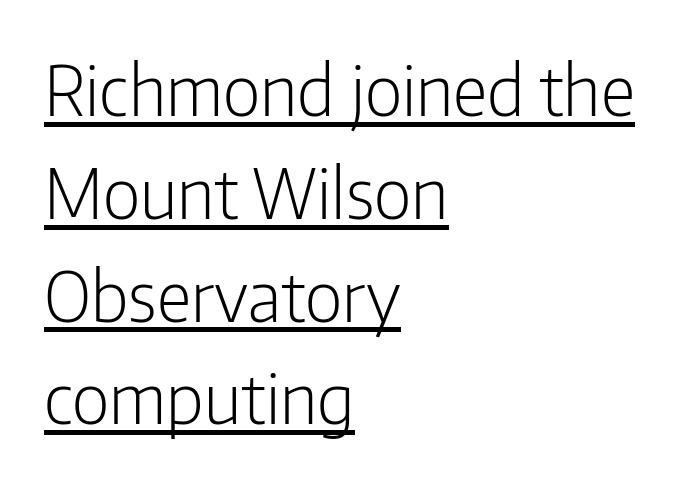
Q: Is the text bold? A: No.
Q: Is the text italic (slanted)? A: No, it is upright.
Q: Is the typeface a serif or a sans-serif typeface? A: Sans-serif.
Q: Is the text underlined? A: Yes.
Q: How is the paragraph aligned? A: Left-aligned.
Q: Is the spacing between letters normal or unusually wide? A: Normal.
Q: Is the spacing between lines tight, normal or loose? A: Normal.
Q: Width (condensed, normal, or wide)? A: Condensed.
Q: Stroke contrast? A: Low.
Q: x-height? A: Medium.
Q: Monospaced? A: No.
